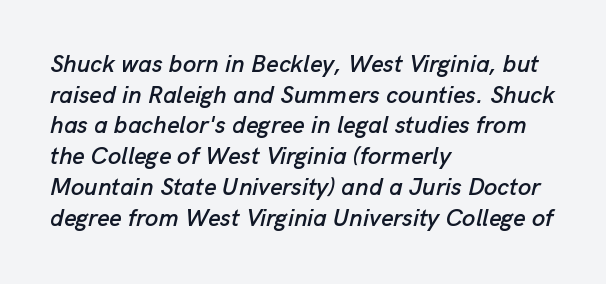
{"italic": "yes", "lean": "right", "slant_degrees": 13, "underline": "no", "align": "left", "line_spacing": "normal", "line_spacing_ratio": 1.28, "letter_spacing": "normal", "letter_spacing_em": 0.0, "glyph_px": 24}
